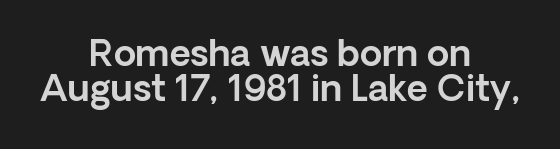
{"serif": "no", "italic": "no", "width": "normal", "x_height": "medium", "monospaced": "no", "underline": "no", "align": "center", "line_spacing": "tight", "line_spacing_ratio": 0.97, "letter_spacing": "normal", "letter_spacing_em": 0.0, "glyph_px": 36}
